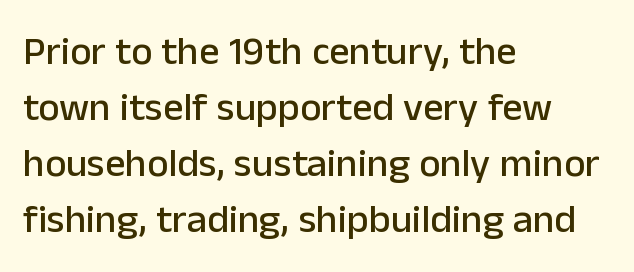
Honestly, the row spacing looks completely unremarkable. Tall strokes in this sample are plumb rather than angled. Line beginnings align vertically; line endings do not. Spacing verdict: proportional, widths tailored to each character.
